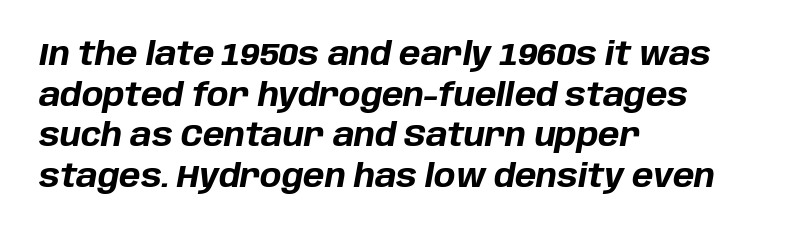
{"italic": "yes", "lean": "right", "slant_degrees": 10, "bold": "yes", "weight": "bold", "width": "normal", "stroke_contrast": "low", "x_height": "large", "monospaced": "no", "underline": "no", "align": "left", "line_spacing": "normal", "line_spacing_ratio": 1.27, "letter_spacing": "normal", "letter_spacing_em": 0.0, "glyph_px": 32}
